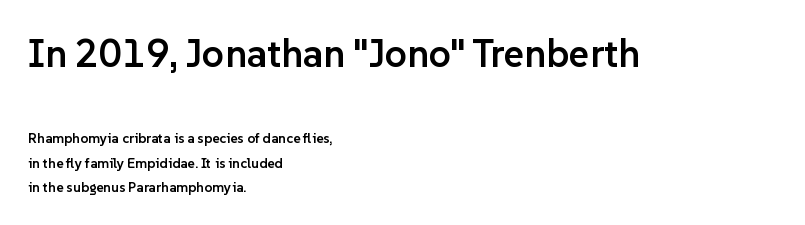
The image shows 39 px semibold sans-serif type, upright; set left-aligned, line spacing 1.78x, normal letter spacing, not underlined; the first (top) block is 2.79x larger; low stroke contrast and a medium x-height.
